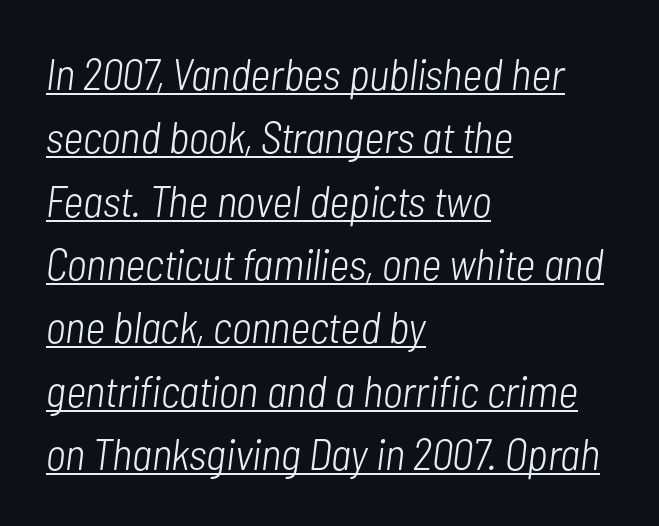
The image shows 44 px light, condensed type, italic (leaning right); set left-aligned, normal line spacing (1.44x), normal letter spacing, underlined; low stroke contrast and a medium x-height.
